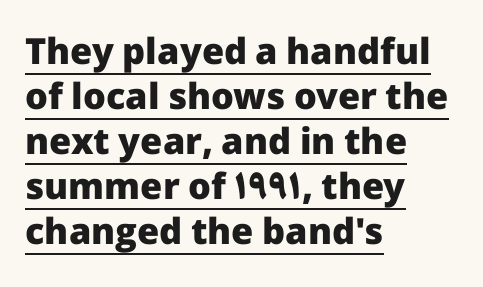
Q: Is the text bold? A: Yes.
Q: Is the text italic (slanted)? A: No, it is upright.
Q: Is the typeface a serif or a sans-serif typeface? A: Sans-serif.
Q: Is the text underlined? A: Yes.
Q: How is the paragraph aligned? A: Left-aligned.
Q: Is the spacing between letters normal or unusually wide? A: Normal.
Q: Is the spacing between lines tight, normal or loose? A: Normal.
Q: Width (condensed, normal, or wide)? A: Normal.
Q: Stroke contrast? A: Low.
Q: x-height? A: Medium.
Q: Monospaced? A: No.
